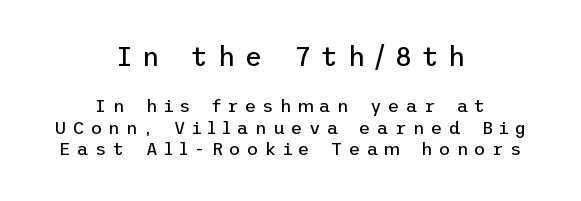
Q: Is the text bold? A: No.
Q: Is the text italic (slanted)? A: No, it is upright.
Q: Is the text underlined? A: No.
Q: How is the paragraph aligned? A: Centered.
Q: Is the spacing between letters normal or unusually wide? A: Unusually wide.
Q: Which block of text is set in a larger size, the first (top) or the second (bottom)? A: The first (top) one.
